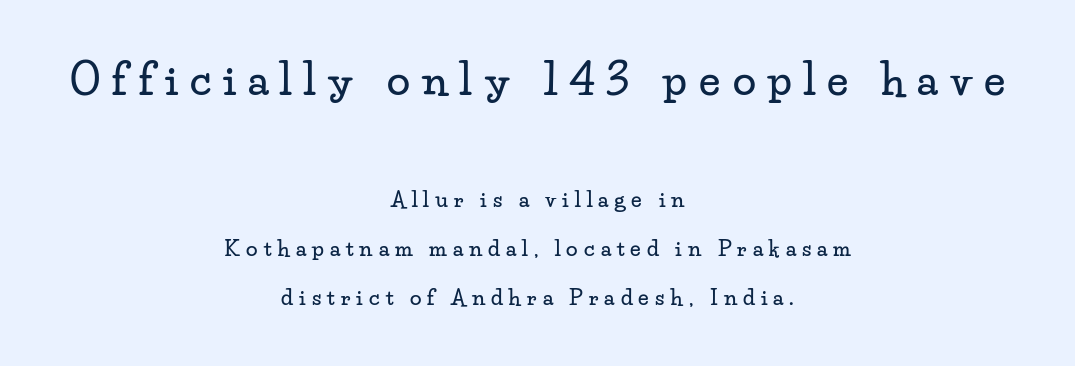
The image shows 42 px wide serif type, upright; set centered, loose line spacing (2.34x), unusually wide letter spacing (+0.29 em), not underlined; the first (top) block is 2.0x larger; low stroke contrast and a small x-height.
